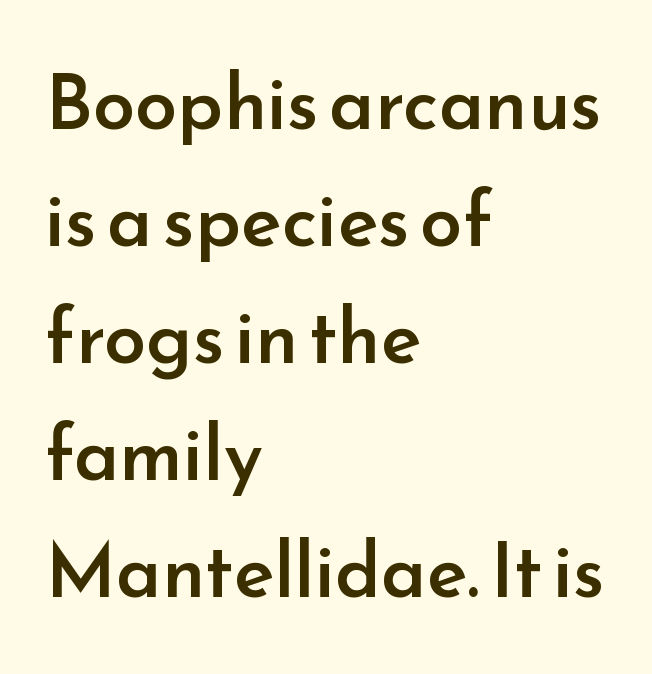
{"serif": "no", "italic": "no", "bold": "semi", "weight": "semibold", "width": "normal", "stroke_contrast": "low", "x_height": "small", "monospaced": "no", "underline": "no", "align": "left", "line_spacing": "normal", "line_spacing_ratio": 1.54, "letter_spacing": "normal", "letter_spacing_em": 0.0, "glyph_px": 76}
